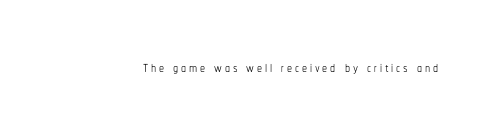
The type sits square on the baseline with zero lean. The strip under each line holds only bare page. Is the stroke heavy? The answer is a plain regular-or-lighter.
